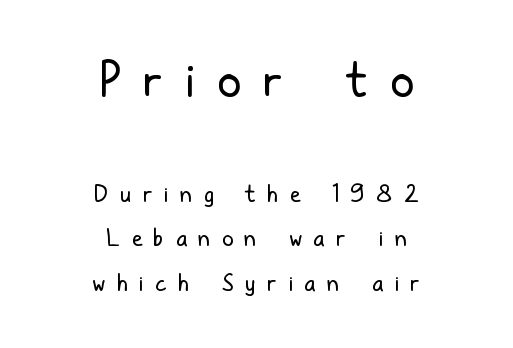
The image shows 48 px regular-weight, condensed sans-serif type, upright; set centered, line spacing 1.86x, unusually wide letter spacing (+0.47 em), not underlined; the first (top) block is 2.0x larger; low stroke contrast and a medium x-height.
